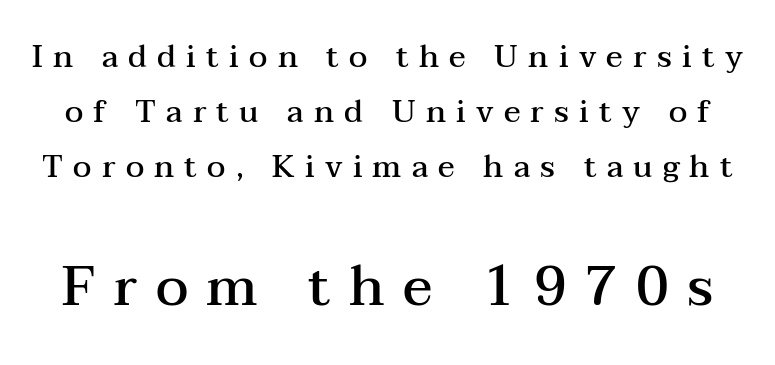
Q: Is the text bold? A: Semi-bold.
Q: Is the text italic (slanted)? A: No, it is upright.
Q: Is the typeface a serif or a sans-serif typeface? A: Serif.
Q: Is the text underlined? A: No.
Q: Is the spacing between letters normal or unusually wide? A: Unusually wide.
Q: Which block of text is set in a larger size, the first (top) or the second (bottom)? A: The second (bottom) one.
Q: Width (condensed, normal, or wide)? A: Wide.
Q: Stroke contrast? A: Medium.
Q: x-height? A: Medium.
Q: Monospaced? A: No.
